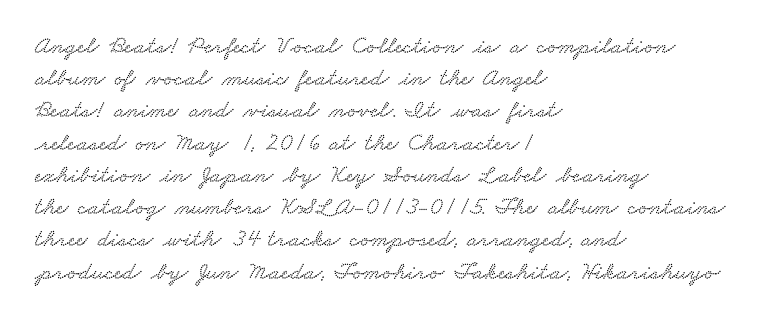
The image shows 25 px text type; set left-aligned, normal line spacing (1.29x), normal letter spacing, not underlined.
